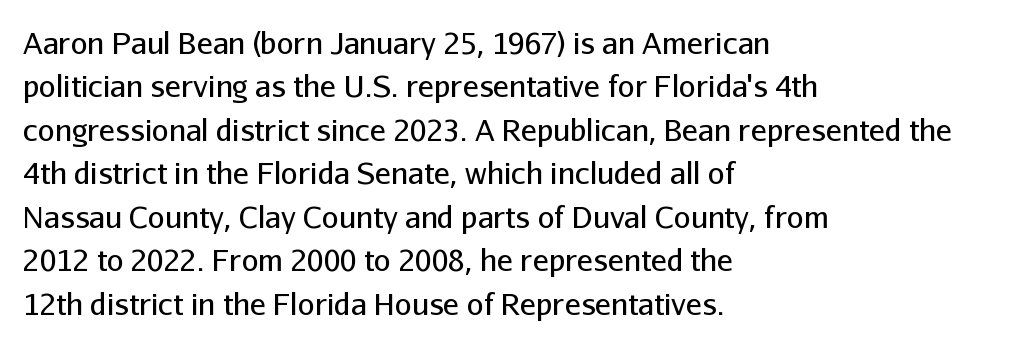
Q: Is the text bold? A: No.
Q: Is the text italic (slanted)? A: No, it is upright.
Q: Is the typeface a serif or a sans-serif typeface? A: Sans-serif.
Q: Is the text underlined? A: No.
Q: How is the paragraph aligned? A: Left-aligned.
Q: Is the spacing between letters normal or unusually wide? A: Normal.
Q: Is the spacing between lines tight, normal or loose? A: Normal.
Q: Width (condensed, normal, or wide)? A: Normal.
Q: Stroke contrast? A: Low.
Q: x-height? A: Medium.
Q: Monospaced? A: No.
